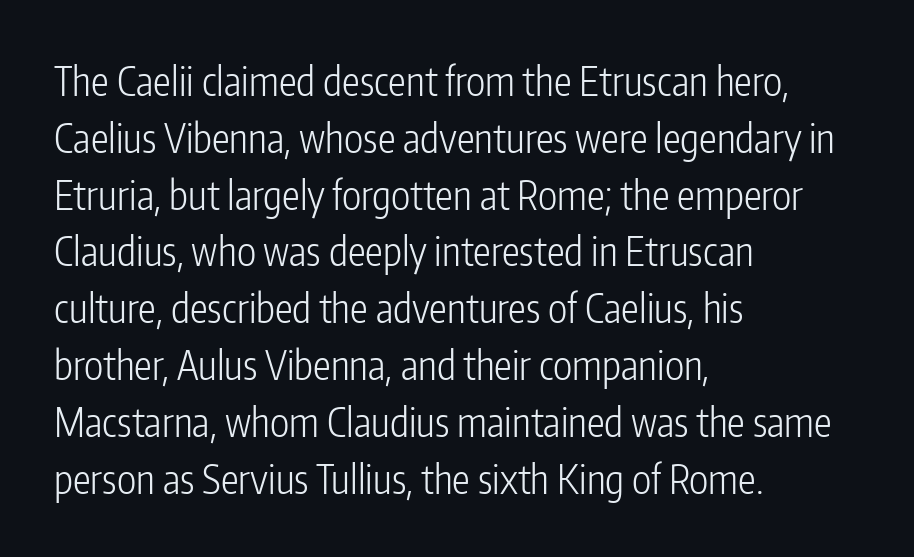
Q: Is the text bold? A: No.
Q: Is the text italic (slanted)? A: No, it is upright.
Q: Is the typeface a serif or a sans-serif typeface? A: Sans-serif.
Q: Is the text underlined? A: No.
Q: How is the paragraph aligned? A: Left-aligned.
Q: Is the spacing between letters normal or unusually wide? A: Normal.
Q: Is the spacing between lines tight, normal or loose? A: Normal.
Q: Width (condensed, normal, or wide)? A: Condensed.
Q: Stroke contrast? A: Low.
Q: x-height? A: Medium.
Q: Monospaced? A: No.
